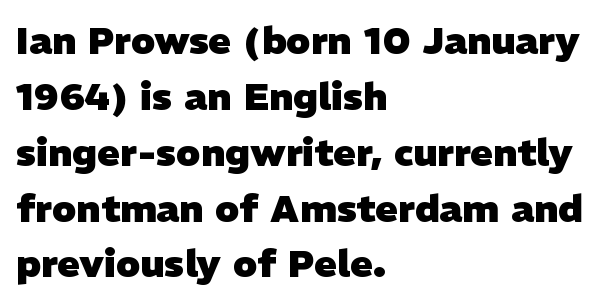
The image shows 38 px heavy sans-serif type; set left-aligned, normal line spacing (1.47x), normal letter spacing, not underlined; low stroke contrast and a medium x-height.
